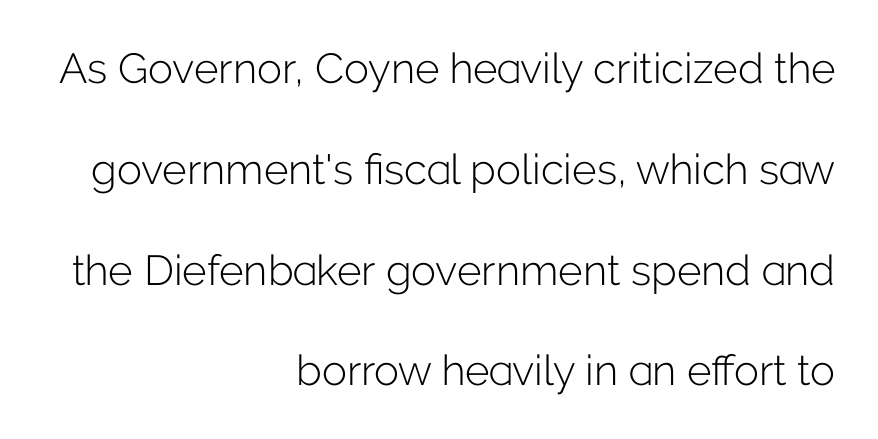
What kind of face is this? One without serifs — a sans. This rendering uses right alignment, leaving the left contour irregular. Ordinary non-slanted type is in use. Airy leading. Characters follow at the spacing the type designer built in. This sample has the flowing, uneven cadence of proportional lettering.
